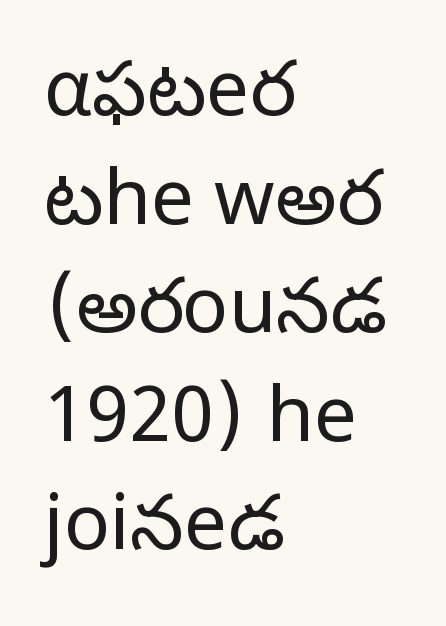
{"serif": "no", "italic": "no", "bold": "no", "weight": "light", "width": "normal", "stroke_contrast": "low", "x_height": "medium", "monospaced": "no", "underline": "no", "align": "left", "line_spacing": "normal", "line_spacing_ratio": 1.41, "letter_spacing": "normal", "letter_spacing_em": 0.0, "glyph_px": 77}
